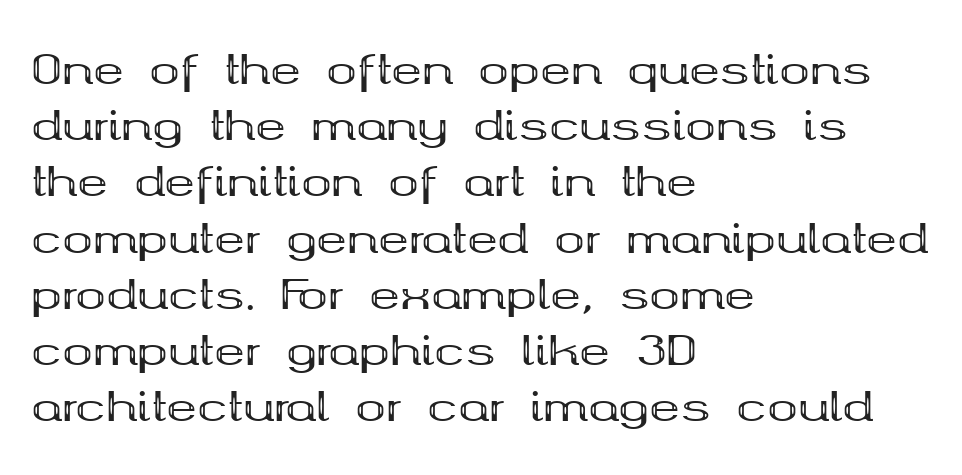
Q: Is the text bold? A: Yes.
Q: Is the text italic (slanted)? A: No, it is upright.
Q: Is the typeface a serif or a sans-serif typeface? A: Serif.
Q: Is the text underlined? A: No.
Q: How is the paragraph aligned? A: Left-aligned.
Q: Is the spacing between letters normal or unusually wide? A: Normal.
Q: Is the spacing between lines tight, normal or loose? A: Normal.
Q: Width (condensed, normal, or wide)? A: Wide.
Q: Stroke contrast? A: Medium.
Q: x-height? A: Medium.
Q: Monospaced? A: No.
